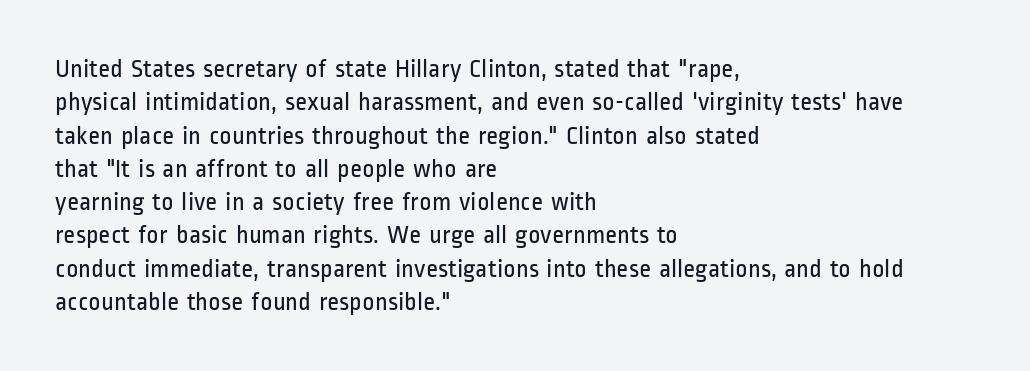
Q: Is the text bold? A: No.
Q: Is the text italic (slanted)? A: No, it is upright.
Q: Is the text underlined? A: No.
Q: How is the paragraph aligned? A: Left-aligned.
Q: Is the spacing between letters normal or unusually wide? A: Normal.
Q: Is the spacing between lines tight, normal or loose? A: Normal.
